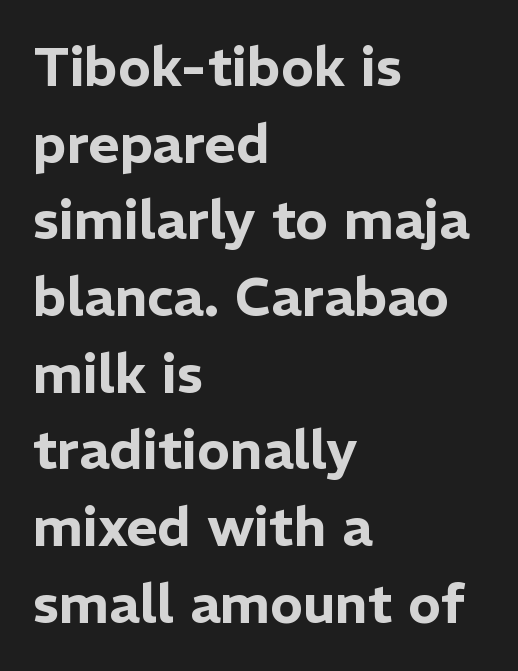
Q: Is the text italic (slanted)? A: No, it is upright.
Q: Is the typeface a serif or a sans-serif typeface? A: Sans-serif.
Q: Is the text underlined? A: No.
Q: How is the paragraph aligned? A: Left-aligned.
Q: Is the spacing between letters normal or unusually wide? A: Normal.
Q: Is the spacing between lines tight, normal or loose? A: Normal.
Q: Width (condensed, normal, or wide)? A: Normal.
Q: Stroke contrast? A: Low.
Q: x-height? A: Medium.
Q: Monospaced? A: No.
